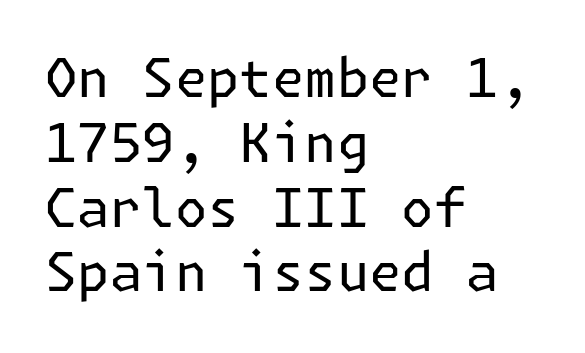
{"serif": "no", "italic": "no", "bold": "no", "weight": "regular", "width": "normal", "stroke_contrast": "low", "x_height": "medium", "underline": "no", "align": "left", "line_spacing_ratio": 1.2, "letter_spacing": "normal", "letter_spacing_em": 0.0, "glyph_px": 54}
